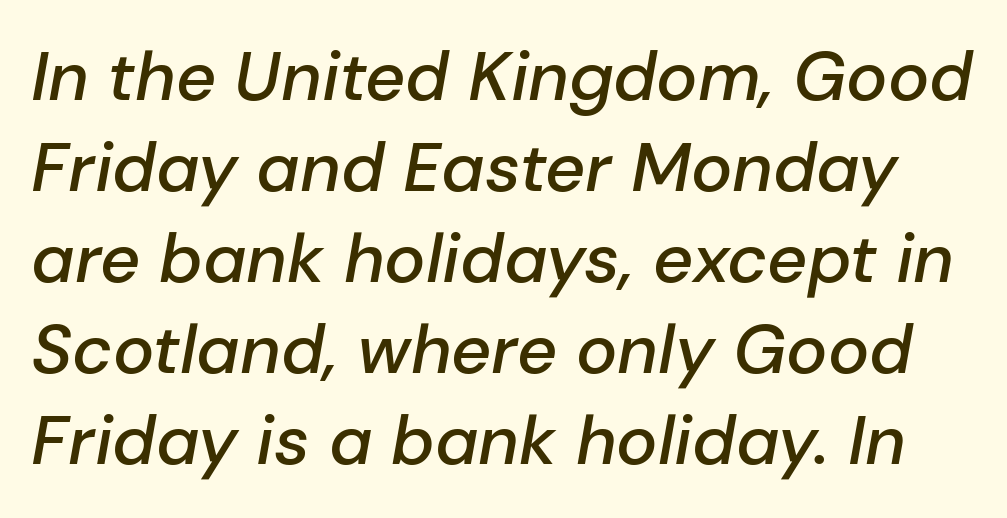
{"italic": "yes", "lean": "right", "slant_degrees": 10, "bold": "semi", "weight": "semibold", "width": "normal", "stroke_contrast": "low", "x_height": "medium", "monospaced": "no", "underline": "no", "line_spacing": "normal", "line_spacing_ratio": 1.32, "letter_spacing": "normal", "letter_spacing_em": 0.0, "glyph_px": 69}
